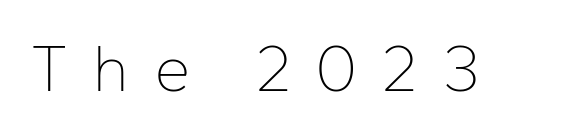
{"serif": "no", "italic": "no", "bold": "no", "weight": "thin", "width": "normal", "stroke_contrast": "low", "x_height": "medium", "monospaced": "no", "underline": "no", "letter_spacing": "wide", "letter_spacing_em": 0.36, "glyph_px": 66}
